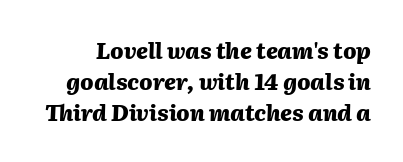
As a designer I'd log this as weight 700, bold. Is there much room between lines? A standard amount, neither cramped nor airy. Short note: letters normally spaced. A typesetter would mark this as italic.
